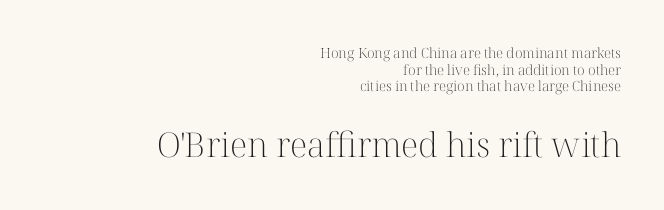
Q: Is the text bold? A: No.
Q: Is the text italic (slanted)? A: No, it is upright.
Q: Is the typeface a serif or a sans-serif typeface? A: Serif.
Q: Is the text underlined? A: No.
Q: How is the paragraph aligned? A: Right-aligned.
Q: Is the spacing between letters normal or unusually wide? A: Normal.
Q: Which block of text is set in a larger size, the first (top) or the second (bottom)? A: The second (bottom) one.
Q: Width (condensed, normal, or wide)? A: Normal.
Q: Stroke contrast? A: High.
Q: x-height? A: Medium.
Q: Monospaced? A: No.
